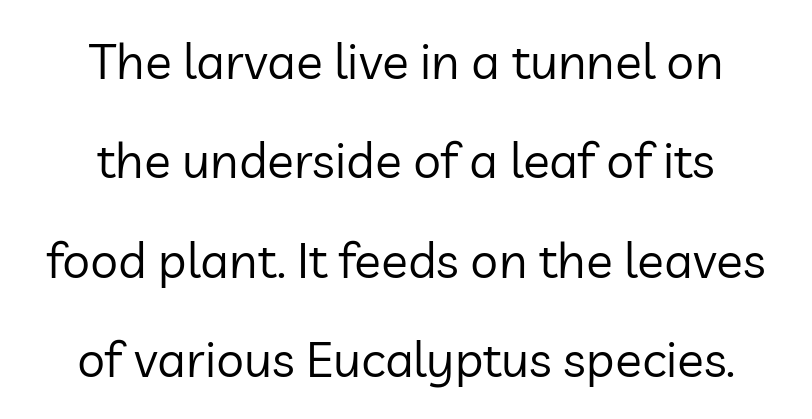
You could not count columns in this text — the font is proportionally spaced. Type style note: lacks serifs. How are the letters spaced? Ordinarily, with no added tracking. The space between consecutive lines is lavish.
